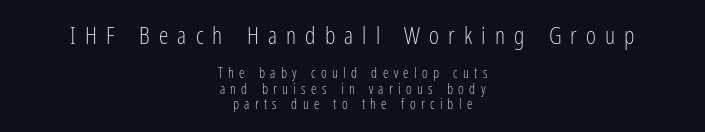
Underline: absent. Is there any slant? The stems are plumb. Larger block? The one above; the one below is distinctly smaller. There is plenty of visible air inserted between adjacent glyphs.
